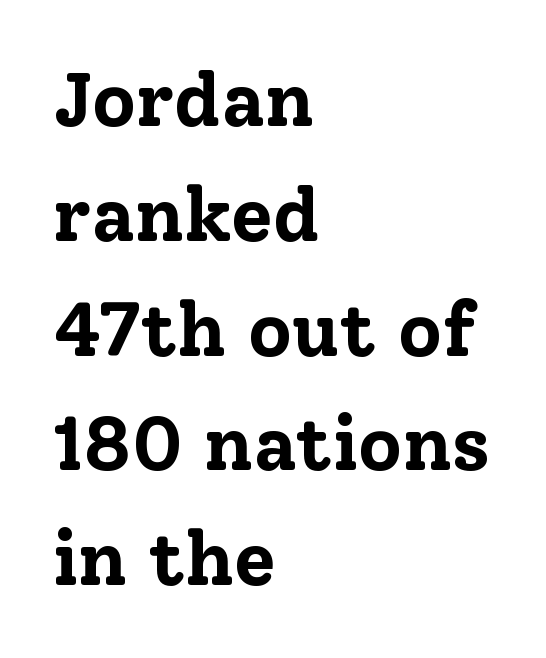
Q: Is the text bold? A: Yes.
Q: Is the text italic (slanted)? A: No, it is upright.
Q: Is the typeface a serif or a sans-serif typeface? A: Serif.
Q: Is the text underlined? A: No.
Q: How is the paragraph aligned? A: Left-aligned.
Q: Is the spacing between letters normal or unusually wide? A: Normal.
Q: Is the spacing between lines tight, normal or loose? A: Normal.
Q: Width (condensed, normal, or wide)? A: Normal.
Q: Stroke contrast? A: Low.
Q: x-height? A: Medium.
Q: Monospaced? A: No.
